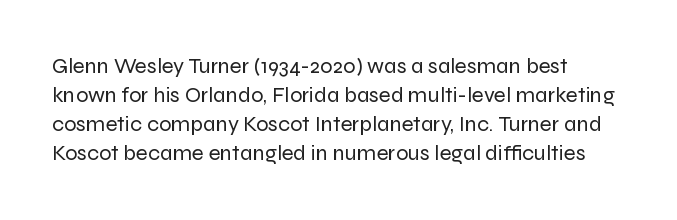
Q: Is the text bold? A: No.
Q: Is the text italic (slanted)? A: No, it is upright.
Q: Is the text underlined? A: No.
Q: Is the spacing between letters normal or unusually wide? A: Normal.
Q: Is the spacing between lines tight, normal or loose? A: Normal.
